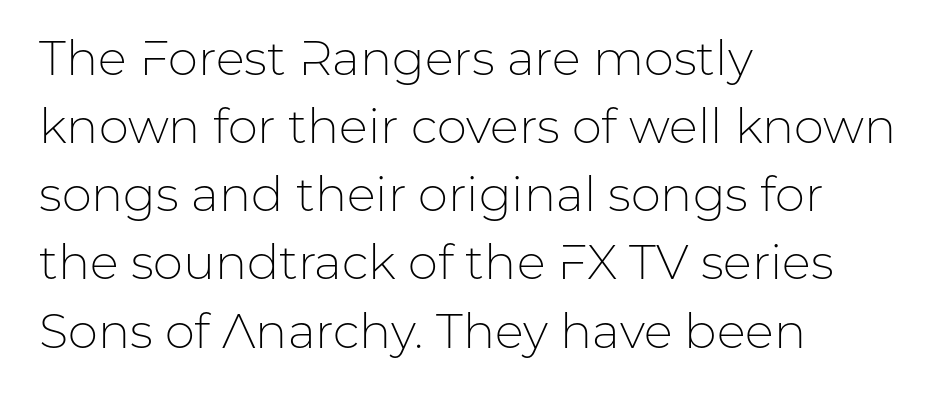
{"serif": "no", "italic": "no", "bold": "no", "weight": "light", "width": "normal", "stroke_contrast": "low", "x_height": "medium", "monospaced": "no", "underline": "no", "align": "left", "line_spacing": "normal", "line_spacing_ratio": 1.42, "letter_spacing": "normal", "letter_spacing_em": 0.0, "glyph_px": 48}
